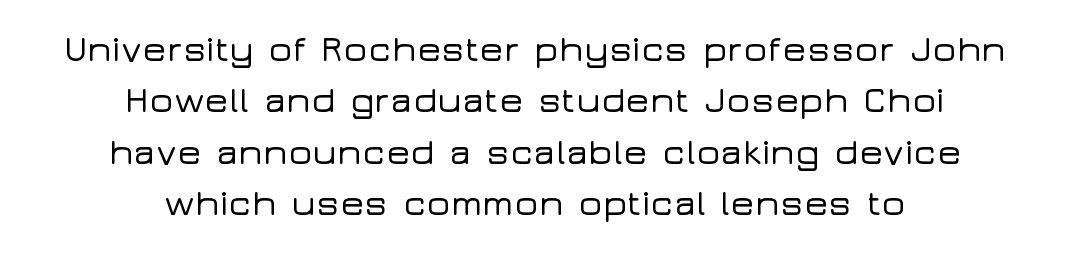
Regarding serifs, this sample does without them. Nope, not italic — everything's standing straight. The leading is moderate, giving the passage an even texture. In terms of letterspacing, this is plain default setting. Here the designer chose a conventional face with non-uniform glyph widths. Just letters on the line, the space beneath them empty.
